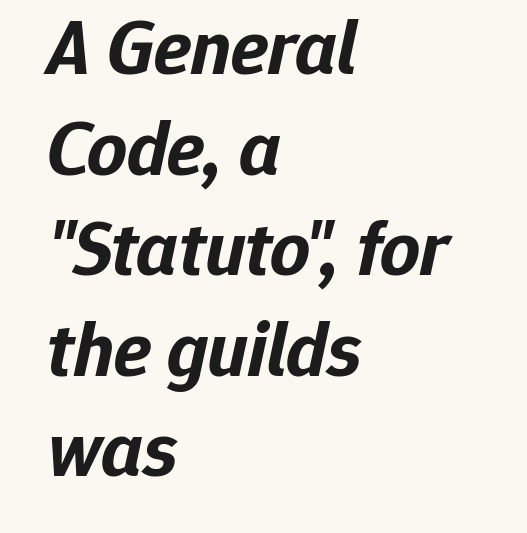
The image shows 78 px bold type, italic (leaning right); set left-aligned, normal line spacing (1.29x), normal letter spacing, not underlined; low stroke contrast and a medium x-height.
